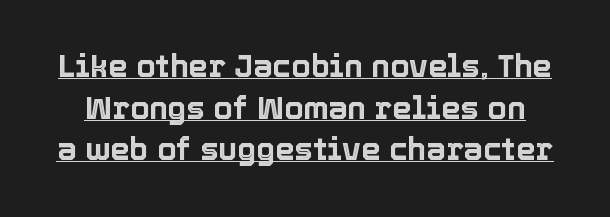
This is roman type, the default non-slanted kind. What decoration does the sample have? An underline. This sample keeps an unexceptional amount of space between lines. These lines are rendered in a variable-pitch font. Default kerning and tracking; the words read as compact shapes.
